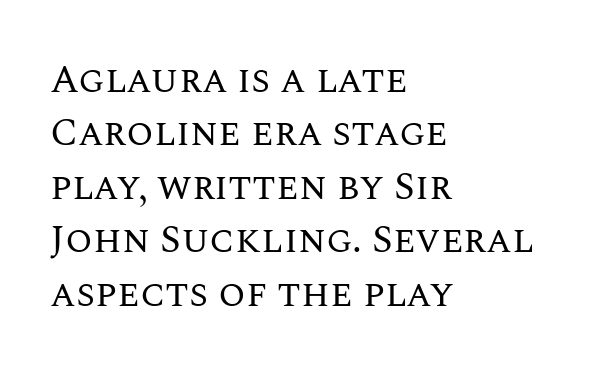
Summary of weight: not heavy and not bold. The rendering uses natural spacing where letterforms have individual widths. Standard letterfit; no display-style spreading of the glyphs. This is roman type, the default non-slanted kind.
